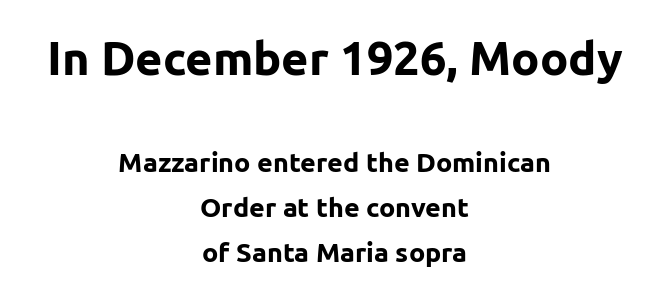
Quick note: not italic, upright. The type family on display is of the sans-serif kind. A typesetter would call this leading conventional body-copy spacing. Spacing verdict: proportional, widths tailored to each character. Reading top to bottom, the characters get smaller at the block break. The baseline area is clear.
